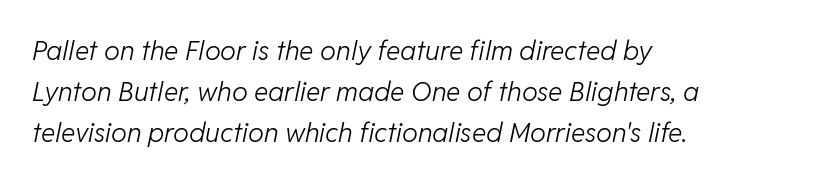
{"italic": "yes", "lean": "right", "slant_degrees": 11, "bold": "no", "underline": "no", "align": "left", "line_spacing": "normal", "line_spacing_ratio": 1.52, "letter_spacing": "normal", "letter_spacing_em": 0.0, "glyph_px": 27}
